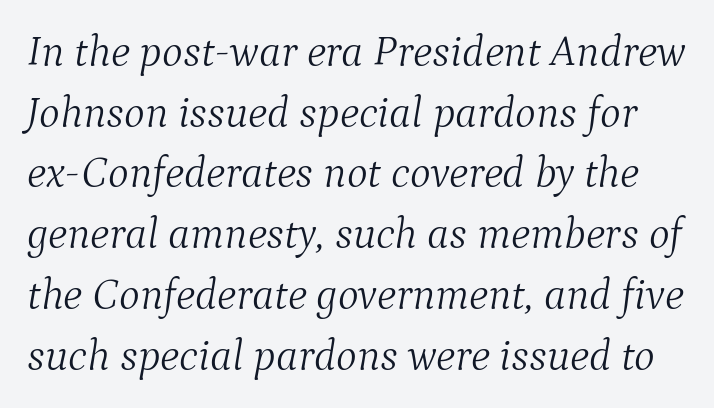
Q: Is the text bold? A: No.
Q: Is the text italic (slanted)? A: Yes, it leans right by about 9 degrees.
Q: Is the typeface a serif or a sans-serif typeface? A: Serif.
Q: Is the text underlined? A: No.
Q: Is the spacing between letters normal or unusually wide? A: Normal.
Q: Is the spacing between lines tight, normal or loose? A: Normal.
Q: Width (condensed, normal, or wide)? A: Normal.
Q: Stroke contrast? A: Medium.
Q: x-height? A: Medium.
Q: Monospaced? A: No.
